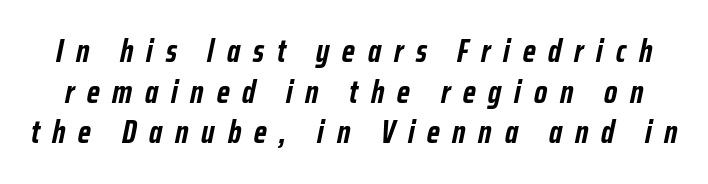
The image shows 32 px semibold, condensed type, italic (leaning right); set normal line spacing (1.27x), unusually wide letter spacing (+0.4 em), not underlined; low stroke contrast and a medium x-height.
